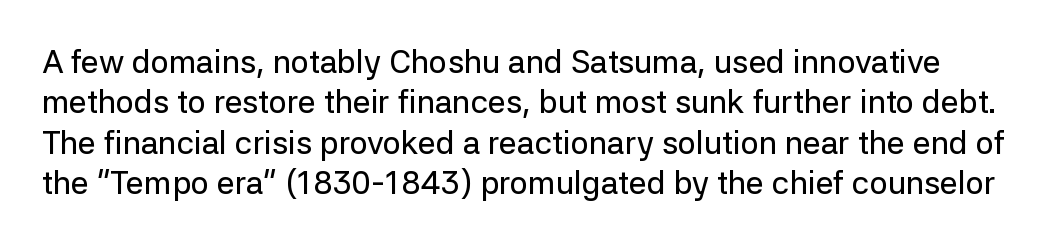
The image shows 32 px sans-serif type, upright; set normal line spacing (1.26x), normal letter spacing, not underlined; low stroke contrast and a medium x-height.
